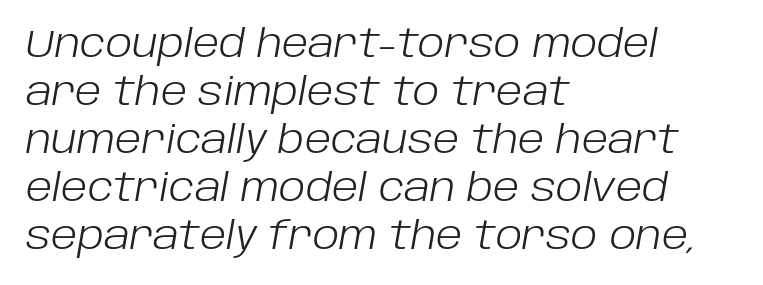
{"italic": "yes", "lean": "right", "slant_degrees": 10, "bold": "no", "weight": "light", "width": "normal", "stroke_contrast": "low", "x_height": "large", "monospaced": "no", "underline": "no", "align": "left", "line_spacing": "normal", "line_spacing_ratio": 1.26, "letter_spacing": "normal", "letter_spacing_em": 0.0, "glyph_px": 38}
